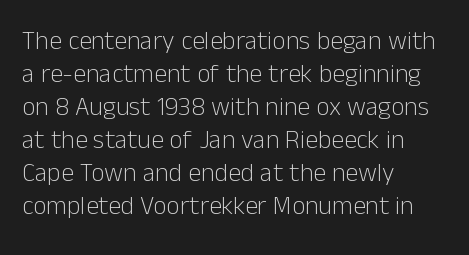
{"italic": "no", "bold": "no", "underline": "no", "align": "left", "line_spacing": "normal", "line_spacing_ratio": 1.27, "letter_spacing": "normal", "letter_spacing_em": 0.0, "glyph_px": 26}
